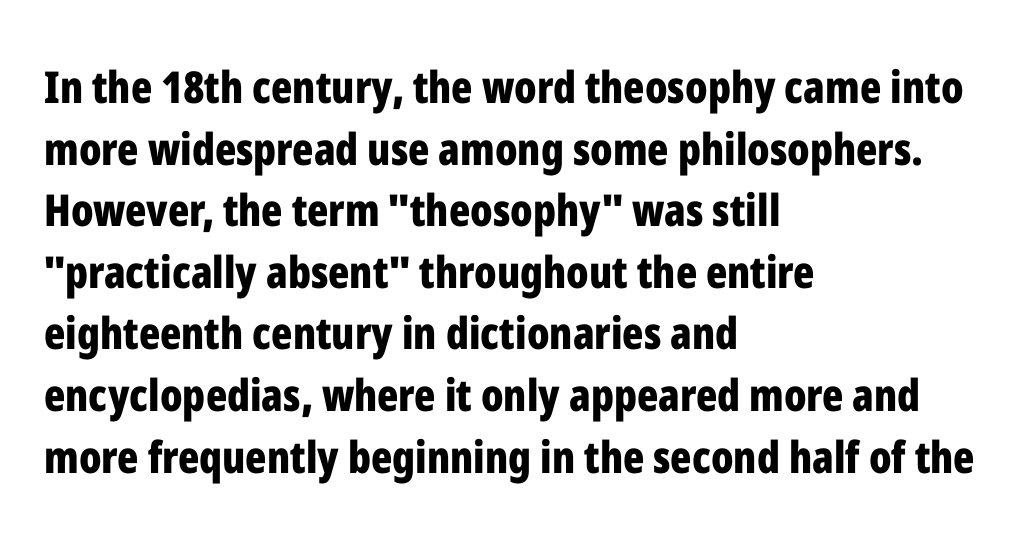
{"serif": "no", "italic": "no", "bold": "yes", "weight": "bold", "width": "condensed", "stroke_contrast": "low", "x_height": "medium", "monospaced": "no", "underline": "no", "align": "left", "line_spacing": "normal", "line_spacing_ratio": 1.4, "letter_spacing": "normal", "letter_spacing_em": 0.0, "glyph_px": 44}
